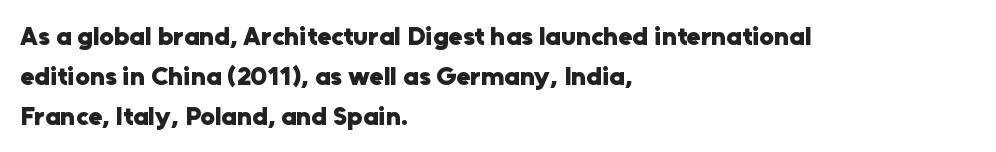
The image shows 26 px bold type, upright; set left-aligned, normal line spacing (1.53x), normal letter spacing, not underlined.
